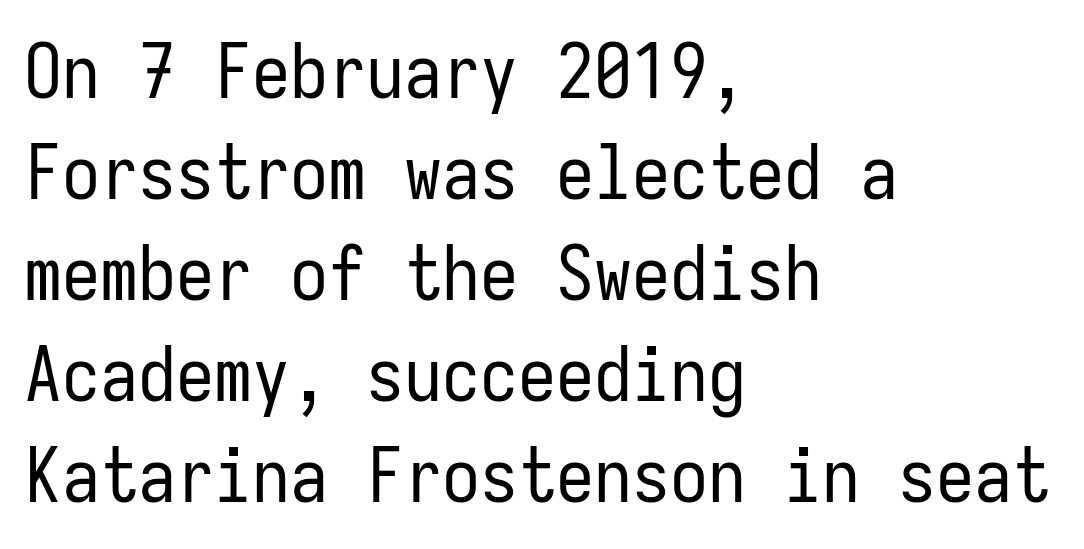
Q: Is the text bold? A: No.
Q: Is the text italic (slanted)? A: No, it is upright.
Q: Is the typeface a serif or a sans-serif typeface? A: Sans-serif.
Q: Is the text underlined? A: No.
Q: How is the paragraph aligned? A: Left-aligned.
Q: Is the spacing between letters normal or unusually wide? A: Normal.
Q: Is the spacing between lines tight, normal or loose? A: Normal.
Q: Width (condensed, normal, or wide)? A: Condensed.
Q: Stroke contrast? A: Low.
Q: x-height? A: Medium.
Q: Monospaced? A: Yes.
